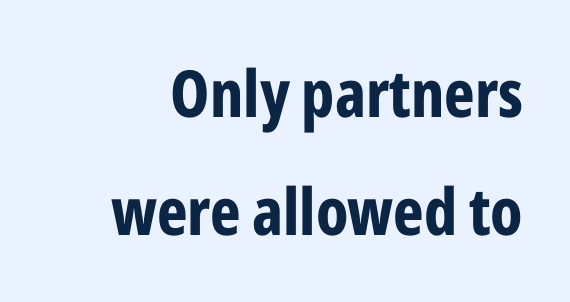
The text was rendered using a sans face with plain stroke endings. Rule under the text: the space is simply empty. Heft: maximum for text — a bold. You can tell it's not italic because the verticals are truly vertical. Caption: standard tracking, unaltered. Think of a printed novel: that variable character pitch is what you see here.
